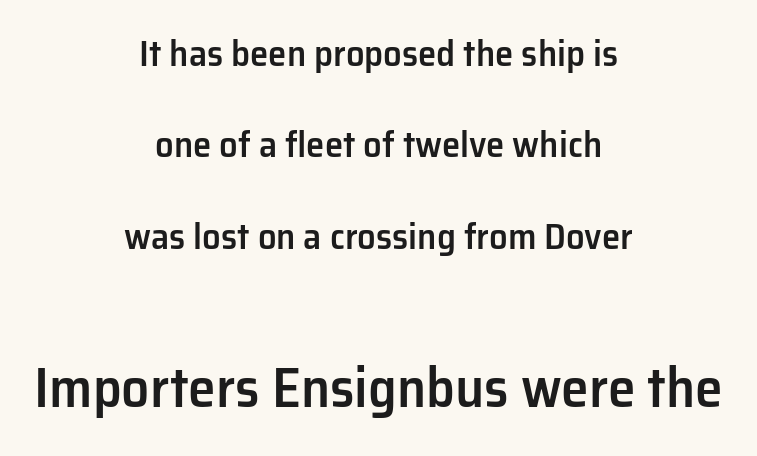
The image shows 56 px semibold sans-serif type, upright; set centered, loose line spacing (2.47x), normal letter spacing, not underlined; the second (bottom) block is 1.51x larger; low stroke contrast and a medium x-height.
